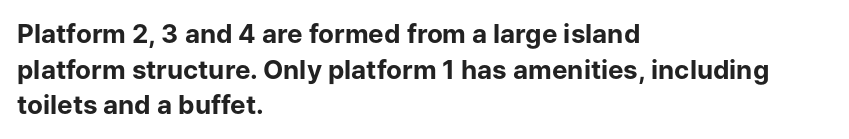
Q: Is the text bold? A: Yes.
Q: Is the text italic (slanted)? A: No, it is upright.
Q: Is the text underlined? A: No.
Q: How is the paragraph aligned? A: Left-aligned.
Q: Is the spacing between letters normal or unusually wide? A: Normal.
Q: Is the spacing between lines tight, normal or loose? A: Normal.
